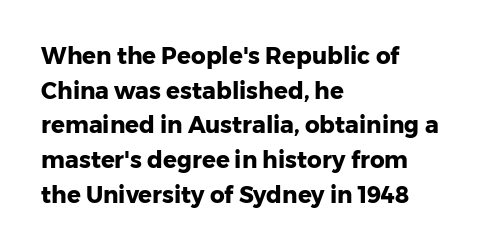
{"italic": "no", "bold": "yes", "underline": "no", "align": "left", "line_spacing": "normal", "line_spacing_ratio": 1.51, "letter_spacing": "normal", "letter_spacing_em": 0.0, "glyph_px": 23}
